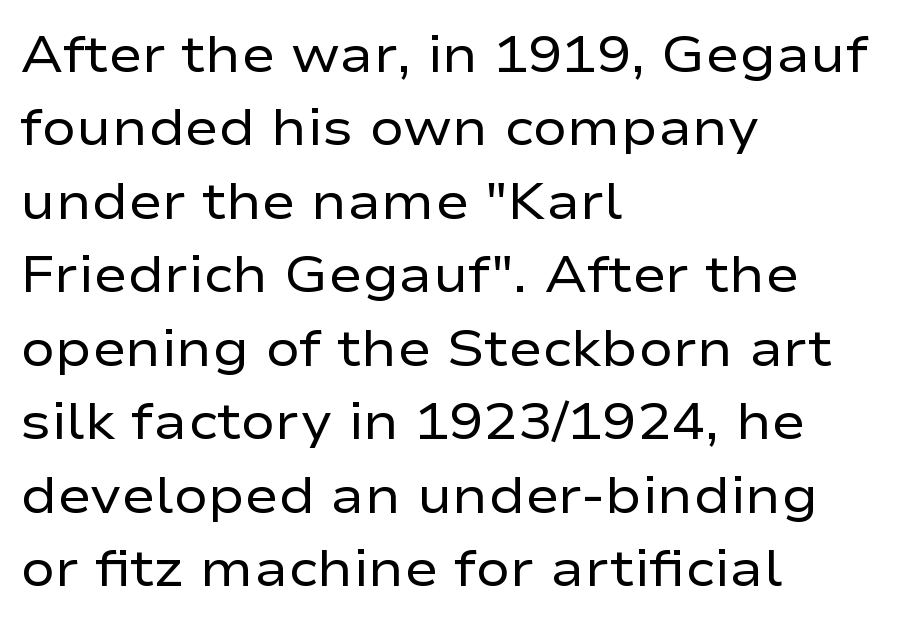
{"serif": "no", "italic": "no", "bold": "no", "weight": "regular", "width": "wide", "stroke_contrast": "low", "x_height": "medium", "monospaced": "no", "underline": "no", "align": "left", "line_spacing": "normal", "line_spacing_ratio": 1.44, "letter_spacing": "normal", "letter_spacing_em": 0.0, "glyph_px": 51}
